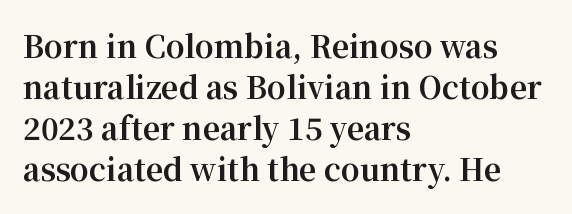
Is this a fixed-width face? No — the glyphs have proportional, varying widths. The compositor pushed each line to the left boundary. These lines were composed using upright roman letters. Descender tails drop into unmarked territory. Line spacing here is normal.
